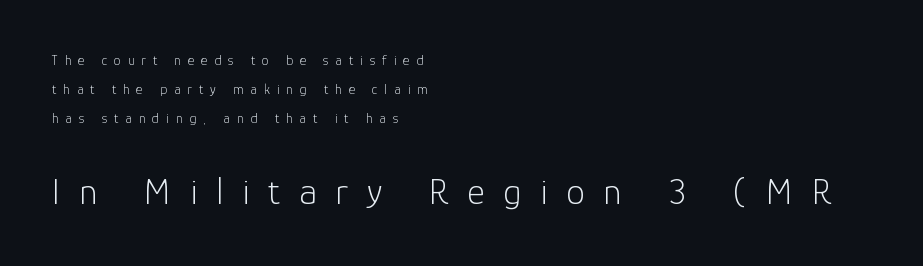
{"serif": "no", "italic": "no", "bold": "no", "weight": "light", "width": "normal", "stroke_contrast": "low", "x_height": "medium", "monospaced": "no", "underline": "no", "align": "left", "line_spacing": "loose", "line_spacing_ratio": 2.07, "letter_spacing": "wide", "letter_spacing_em": 0.49, "larger_block": "second", "size_ratio": 2.71, "glyph_px": 38}
